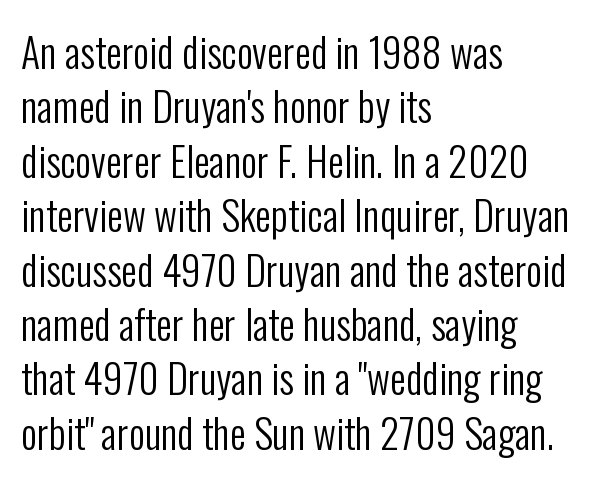
The image shows 40 px regular-weight, condensed sans-serif type, upright; set left-aligned, normal line spacing (1.36x), normal letter spacing, not underlined; low stroke contrast and a medium x-height.
